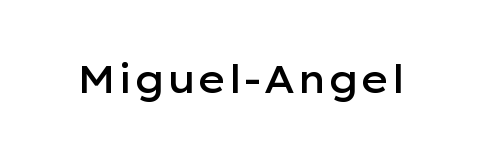
Quick note: underline off. Think of a printed novel: that variable character pitch is what you see here. What stands out about the letter spacing? Nothing — it is the standard amount. You can tell it's not italic because the verticals are truly vertical. The typeface chosen for these lines omits serifs. This is moderately heavy type, rendered in semibold.
